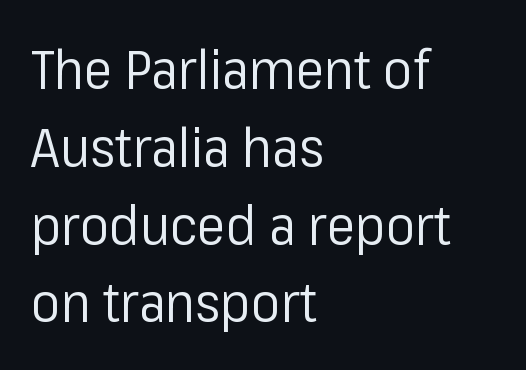
Q: Is the text bold? A: No.
Q: Is the text italic (slanted)? A: No, it is upright.
Q: Is the typeface a serif or a sans-serif typeface? A: Sans-serif.
Q: Is the text underlined? A: No.
Q: How is the paragraph aligned? A: Left-aligned.
Q: Is the spacing between letters normal or unusually wide? A: Normal.
Q: Is the spacing between lines tight, normal or loose? A: Normal.
Q: Width (condensed, normal, or wide)? A: Normal.
Q: Stroke contrast? A: Low.
Q: x-height? A: Medium.
Q: Monospaced? A: No.
